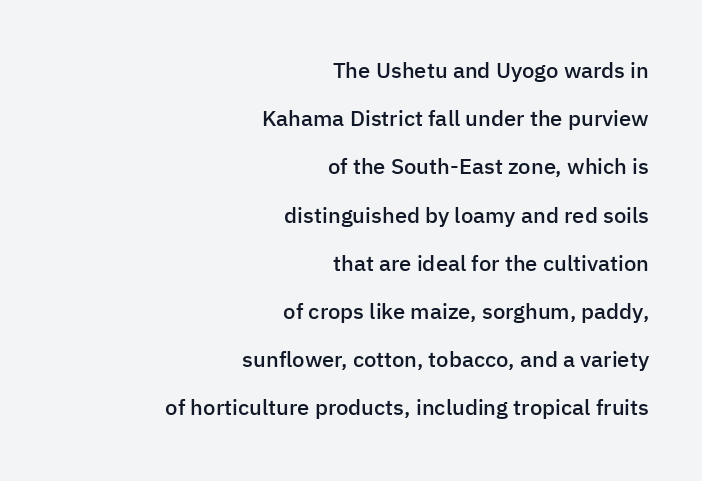
{"italic": "no", "bold": "semi", "underline": "no", "align": "right", "line_spacing": "loose", "line_spacing_ratio": 2.19, "letter_spacing": "normal", "letter_spacing_em": 0.0, "glyph_px": 22}
